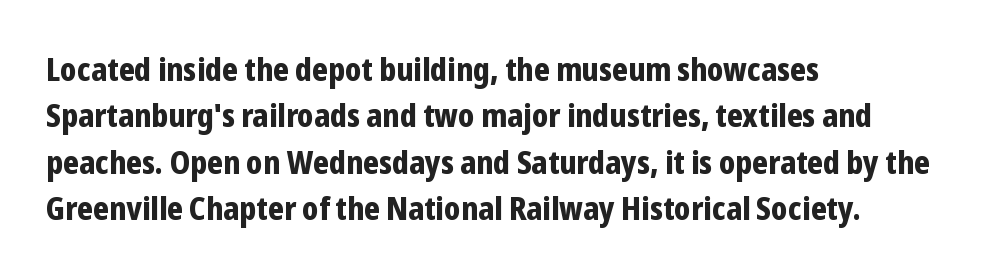
All the whitespace from short lines collects on the right. Unmarked baselines from the first word to the last. Do the characters align in a grid? No, the font is proportional. You could call the tracking neutral — neither tight nor loose. Weight: bold. The line-height multiplier appears to be the usual default.
